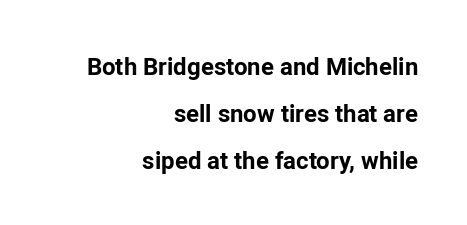
The gaps between neighbouring characters are ordinary and unremarkable. Does the copy run flush right? Yes — the right margin is perfectly even. Set as a true bold cut, around the 700 mark. Honestly, the rows look like they've been pulled way apart. A clean baseline with only descenders dipping below it.
